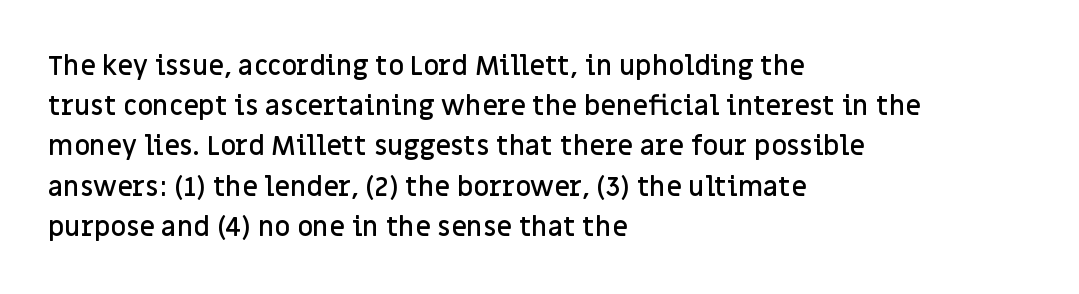
Q: Is the text bold? A: Semi-bold.
Q: Is the text italic (slanted)? A: No, it is upright.
Q: Is the text underlined? A: No.
Q: How is the paragraph aligned? A: Left-aligned.
Q: Is the spacing between letters normal or unusually wide? A: Normal.
Q: Is the spacing between lines tight, normal or loose? A: Normal.
